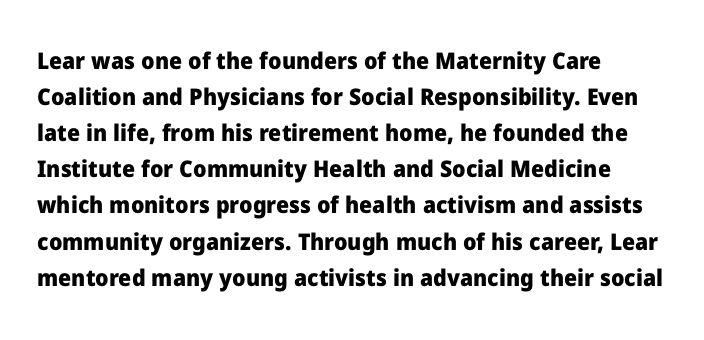
Q: Is the text bold? A: Yes.
Q: Is the text italic (slanted)? A: No, it is upright.
Q: Is the text underlined? A: No.
Q: How is the paragraph aligned? A: Left-aligned.
Q: Is the spacing between letters normal or unusually wide? A: Normal.
Q: Is the spacing between lines tight, normal or loose? A: Normal.
